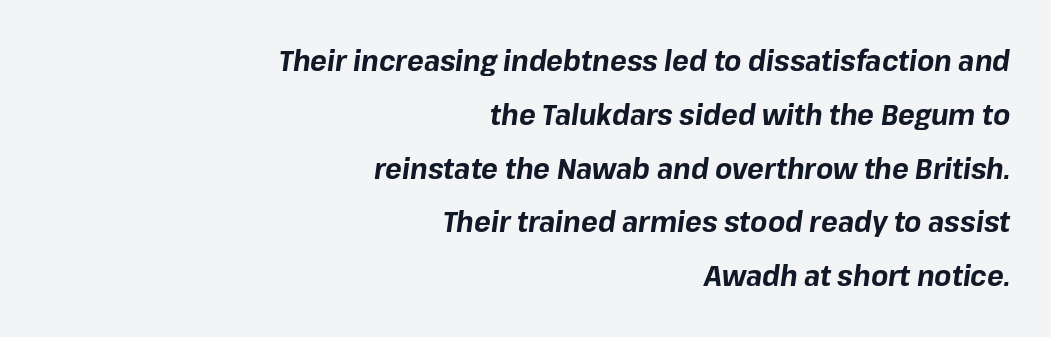
Q: Is the text bold? A: Yes.
Q: Is the text italic (slanted)? A: Yes, it leans right by about 8 degrees.
Q: Is the text underlined? A: No.
Q: How is the paragraph aligned? A: Right-aligned.
Q: Is the spacing between letters normal or unusually wide? A: Normal.
Q: Is the spacing between lines tight, normal or loose? A: Loose.
Q: Width (condensed, normal, or wide)? A: Normal.
Q: Stroke contrast? A: Low.
Q: x-height? A: Medium.
Q: Monospaced? A: No.
